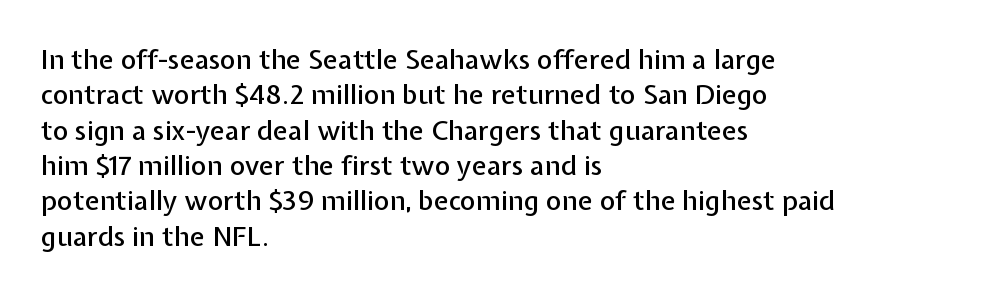
The image shows 27 px text type, upright; set left-aligned, normal line spacing (1.31x), normal letter spacing, not underlined.
